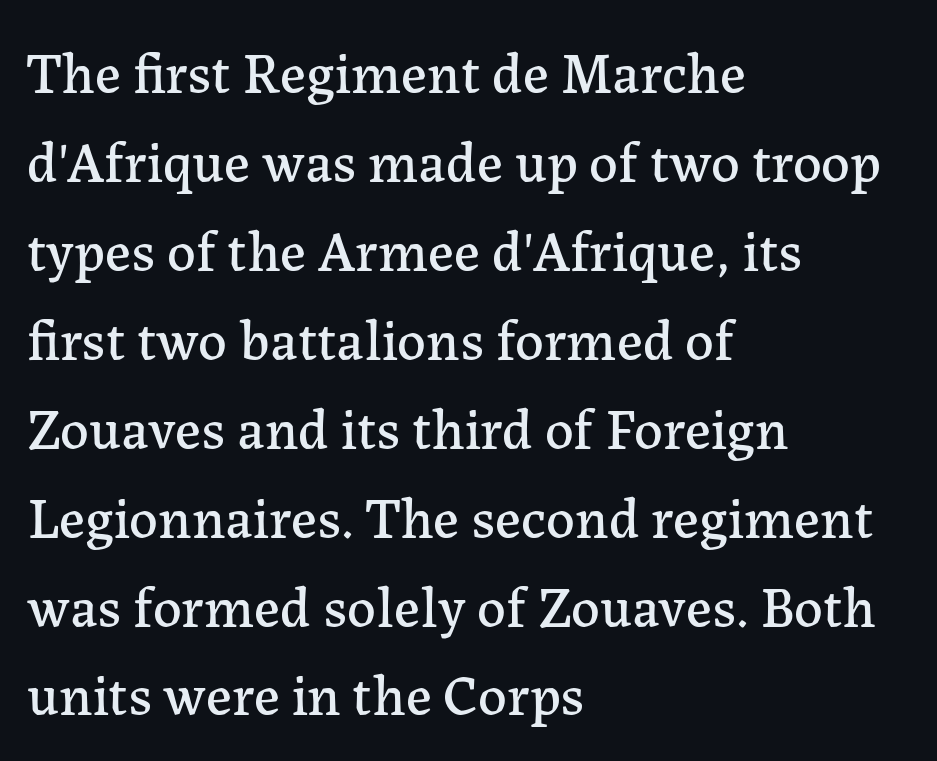
The specimen omits any rule beneath the text block's lines. One-word summary of the alignment: left. Students, observe: this is what conventionally led text looks like. This is serif lettering, the kind often seen in printed books. Nope, not italic — everything's standing straight. You could not count columns in this text — the font is proportionally spaced.
